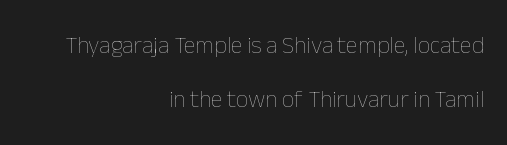
The image shows 24 px text type, upright; set right-aligned, loose line spacing (2.24x), normal letter spacing, not underlined.
